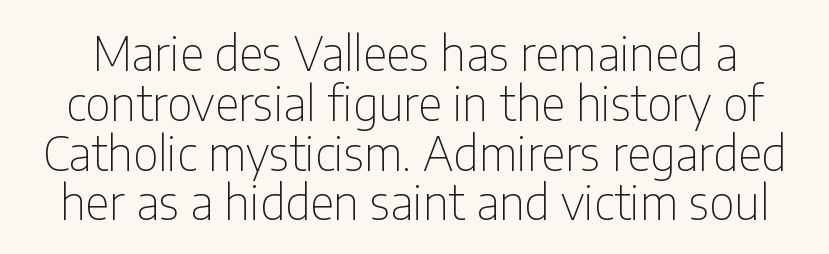
Q: Is the text bold? A: No.
Q: Is the text italic (slanted)? A: No, it is upright.
Q: Is the typeface a serif or a sans-serif typeface? A: Sans-serif.
Q: Is the text underlined? A: No.
Q: Is the spacing between letters normal or unusually wide? A: Normal.
Q: Is the spacing between lines tight, normal or loose? A: Tight.
Q: Width (condensed, normal, or wide)? A: Condensed.
Q: Stroke contrast? A: Low.
Q: x-height? A: Medium.
Q: Monospaced? A: No.
